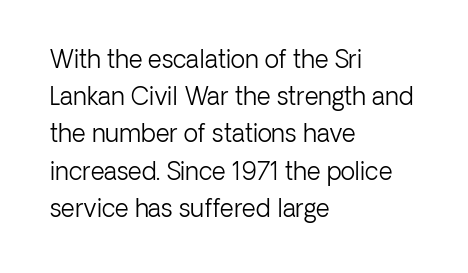
{"italic": "no", "bold": "no", "underline": "no", "align": "left", "line_spacing": "normal", "line_spacing_ratio": 1.55, "letter_spacing": "normal", "letter_spacing_em": 0.0, "glyph_px": 24}
